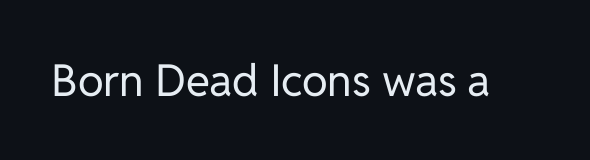
Q: Is the text bold? A: No.
Q: Is the text italic (slanted)? A: No, it is upright.
Q: Is the typeface a serif or a sans-serif typeface? A: Sans-serif.
Q: Is the text underlined? A: No.
Q: Is the spacing between letters normal or unusually wide? A: Normal.
Q: Width (condensed, normal, or wide)? A: Normal.
Q: Stroke contrast? A: Low.
Q: x-height? A: Medium.
Q: Monospaced? A: No.
